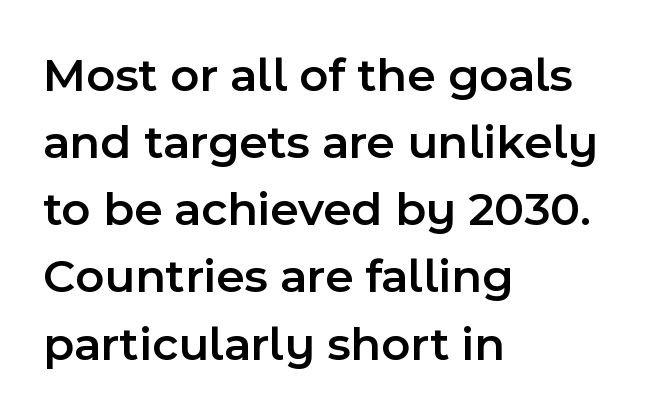
Q: Is the text bold? A: Semi-bold.
Q: Is the text italic (slanted)? A: No, it is upright.
Q: Is the typeface a serif or a sans-serif typeface? A: Sans-serif.
Q: Is the text underlined? A: No.
Q: How is the paragraph aligned? A: Left-aligned.
Q: Is the spacing between letters normal or unusually wide? A: Normal.
Q: Is the spacing between lines tight, normal or loose? A: Normal.
Q: Width (condensed, normal, or wide)? A: Normal.
Q: x-height? A: Medium.
Q: Monospaced? A: No.
